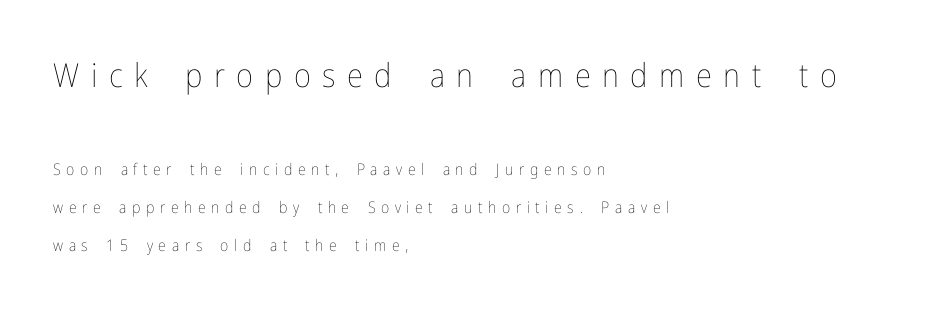
This sample has the flowing, uneven cadence of proportional lettering. It's the straight-up-and-down kind of type. The block of text is sparse from top to bottom, with ample space between rows. A clean baseline with only descenders dipping below it. Two sizes are in play, and the larger belongs to the first block. Glyph-to-glyph distance is far greater than everyday printed text.
